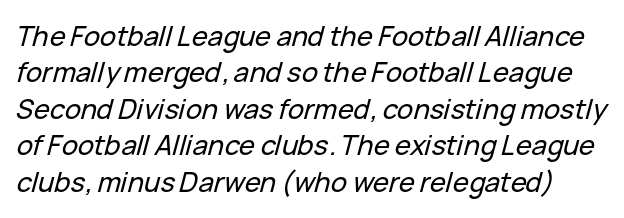
Q: Is the text italic (slanted)? A: Yes, it leans right by about 15 degrees.
Q: Is the text underlined? A: No.
Q: Is the spacing between letters normal or unusually wide? A: Normal.
Q: Is the spacing between lines tight, normal or loose? A: Normal.
